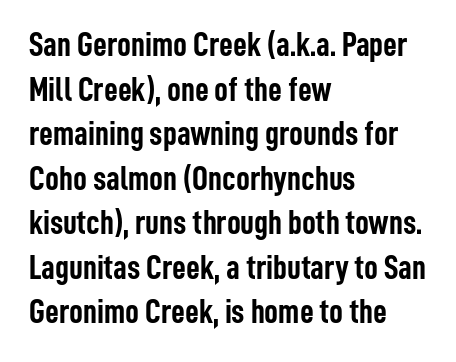
Q: Is the text bold? A: Yes.
Q: Is the text italic (slanted)? A: No, it is upright.
Q: Is the typeface a serif or a sans-serif typeface? A: Sans-serif.
Q: Is the text underlined? A: No.
Q: How is the paragraph aligned? A: Left-aligned.
Q: Is the spacing between letters normal or unusually wide? A: Normal.
Q: Is the spacing between lines tight, normal or loose? A: Normal.
Q: Width (condensed, normal, or wide)? A: Condensed.
Q: Stroke contrast? A: Low.
Q: x-height? A: Medium.
Q: Monospaced? A: No.
